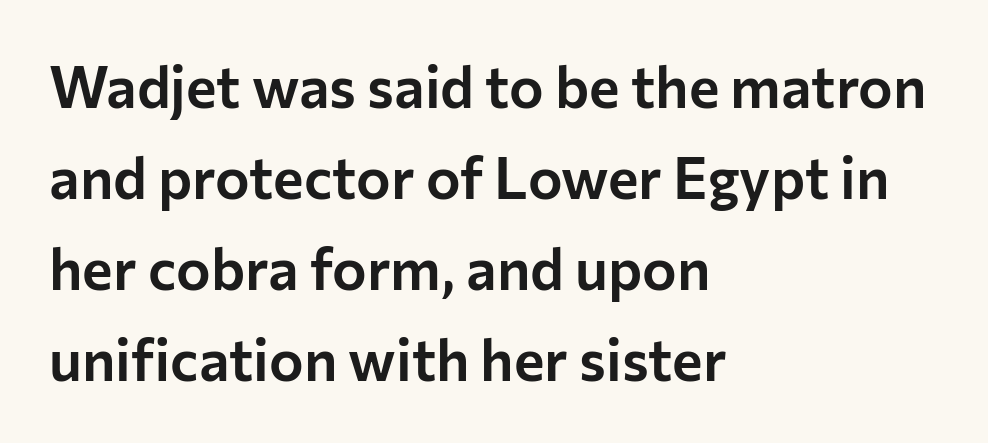
{"serif": "no", "italic": "no", "width": "normal", "stroke_contrast": "low", "x_height": "medium", "monospaced": "no", "underline": "no", "align": "left", "line_spacing": "normal", "line_spacing_ratio": 1.57, "letter_spacing": "normal", "letter_spacing_em": 0.0, "glyph_px": 58}
